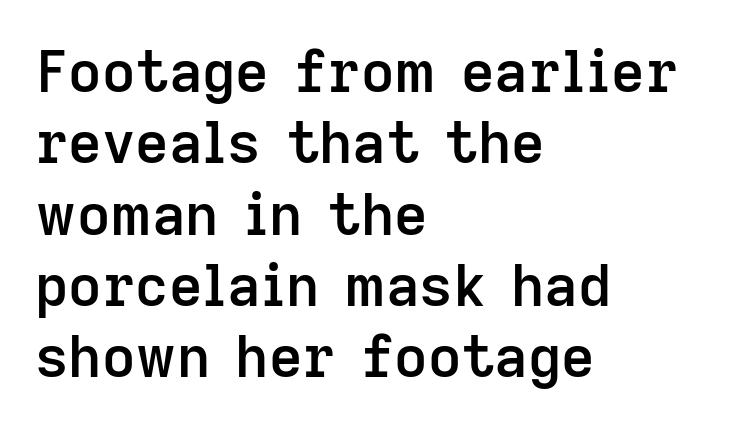
{"serif": "no", "italic": "no", "bold": "semi", "weight": "semibold", "width": "normal", "stroke_contrast": "low", "x_height": "medium", "monospaced": "no", "underline": "no", "align": "left", "line_spacing_ratio": 1.23, "letter_spacing": "normal", "letter_spacing_em": 0.0, "glyph_px": 58}
